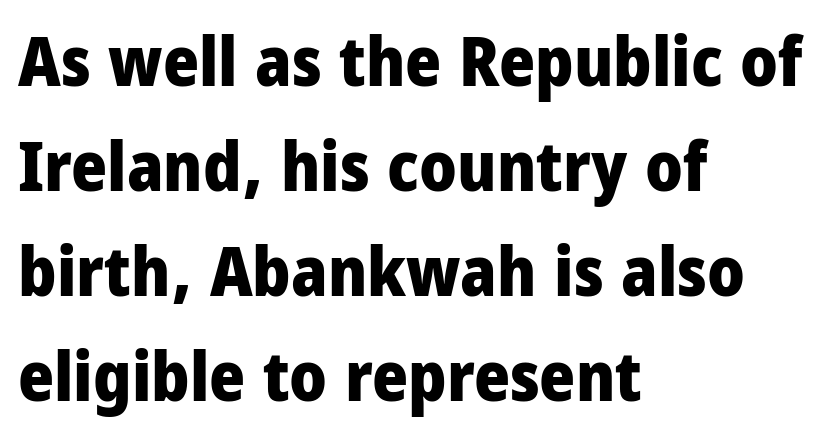
Q: Is the text bold? A: Yes.
Q: Is the text italic (slanted)? A: No, it is upright.
Q: Is the typeface a serif or a sans-serif typeface? A: Sans-serif.
Q: Is the text underlined? A: No.
Q: How is the paragraph aligned? A: Left-aligned.
Q: Is the spacing between letters normal or unusually wide? A: Normal.
Q: Is the spacing between lines tight, normal or loose? A: Normal.
Q: Width (condensed, normal, or wide)? A: Condensed.
Q: Stroke contrast? A: Low.
Q: x-height? A: Large.
Q: Monospaced? A: No.
